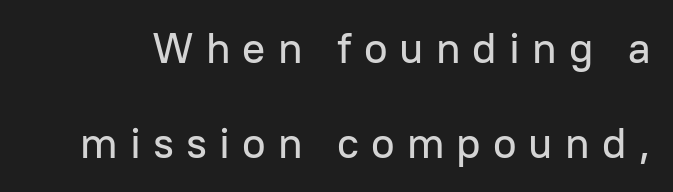
{"serif": "no", "italic": "no", "width": "normal", "stroke_contrast": "low", "x_height": "medium", "monospaced": "no", "underline": "no", "line_spacing": "loose", "line_spacing_ratio": 2.22, "letter_spacing": "wide", "letter_spacing_em": 0.28, "glyph_px": 43}
